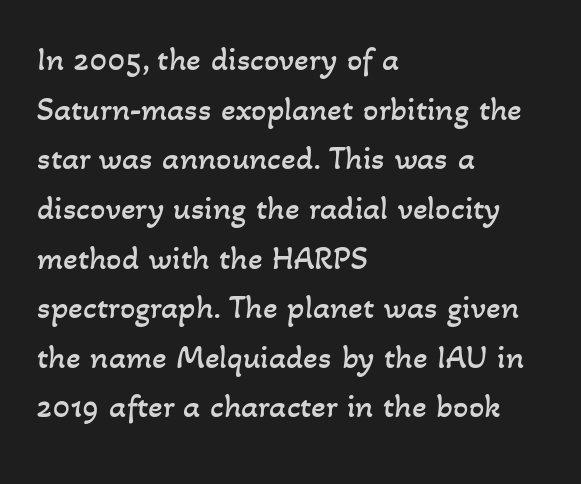
Notice how descenders clear the ascenders below comfortably — that's standard leading. The zone under the glyphs is completely vacant. Does extra space separate the letters? No, they use regular spacing. Layout note: lines flush left.
